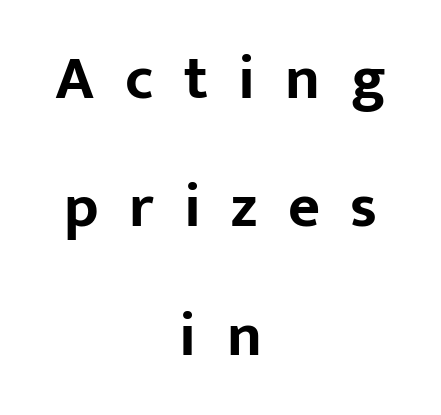
{"serif": "no", "italic": "no", "bold": "yes", "weight": "bold", "width": "normal", "stroke_contrast": "low", "x_height": "medium", "monospaced": "no", "underline": "no", "align": "center", "line_spacing": "loose", "line_spacing_ratio": 2.07, "letter_spacing": "wide", "letter_spacing_em": 0.49, "glyph_px": 62}
